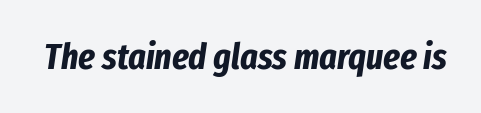
The image shows 37 px bold, condensed type, italic (leaning right); set normal letter spacing, not underlined; low stroke contrast and a medium x-height.
